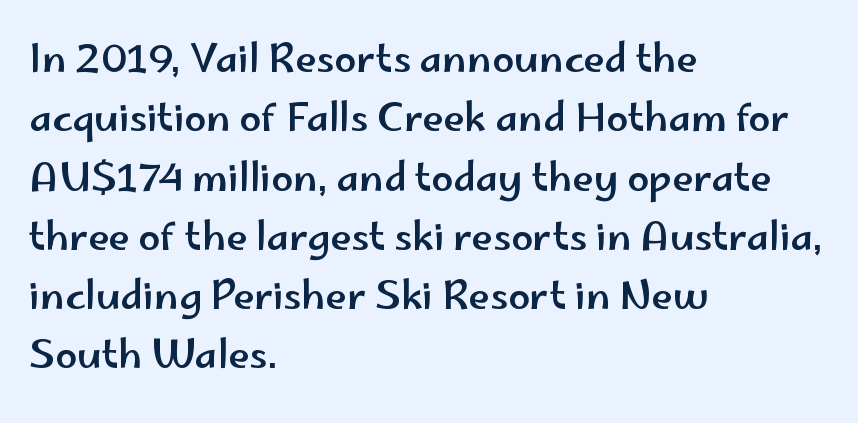
Nothing unusual about the tracking: characters are spaced as the font intends. This sample uses an upright cut, with every glyph sitting square on the baseline. One glance says typical: line gaps are just what's usual. Varying glyph widths throughout — classic text-font behaviour.
